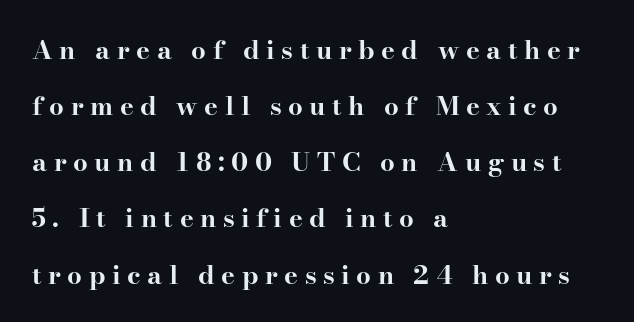
The image shows 26 px bold type, upright; set left-aligned, loose line spacing (2.16x), unusually wide letter spacing (+0.25 em), not underlined.
